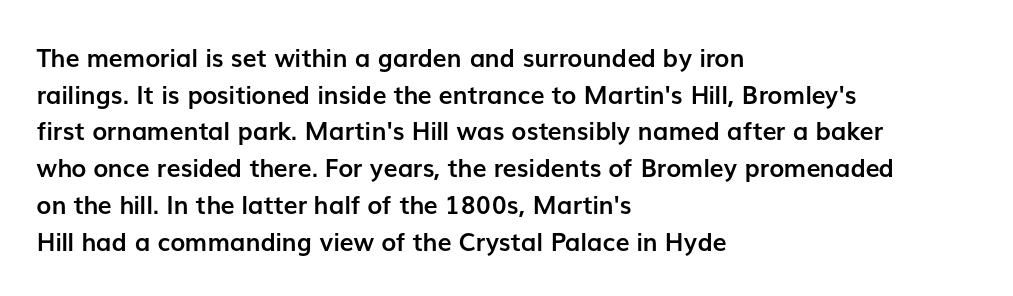
Q: Is the text bold? A: Yes.
Q: Is the text italic (slanted)? A: No, it is upright.
Q: Is the text underlined? A: No.
Q: How is the paragraph aligned? A: Left-aligned.
Q: Is the spacing between letters normal or unusually wide? A: Normal.
Q: Is the spacing between lines tight, normal or loose? A: Normal.
